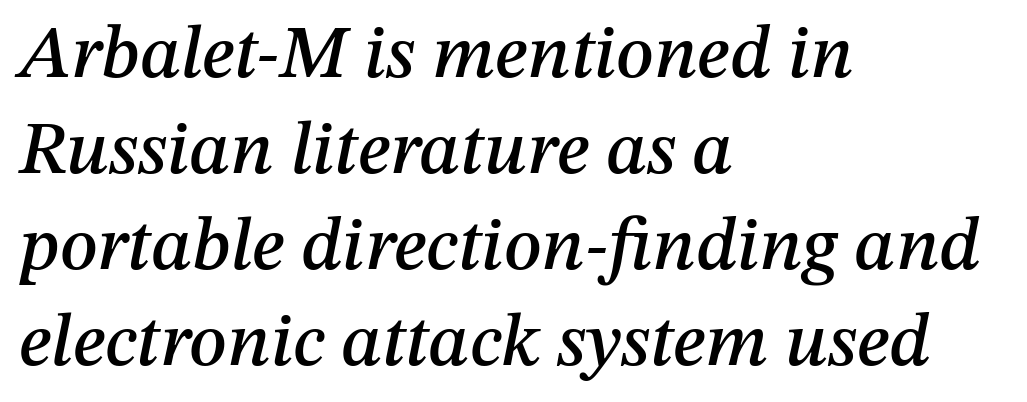
{"italic": "yes", "lean": "right", "slant_degrees": 12, "width": "normal", "stroke_contrast": "medium", "x_height": "medium", "monospaced": "no", "underline": "no", "align": "left", "line_spacing": "normal", "line_spacing_ratio": 1.28, "letter_spacing": "normal", "letter_spacing_em": 0.0, "glyph_px": 75}
